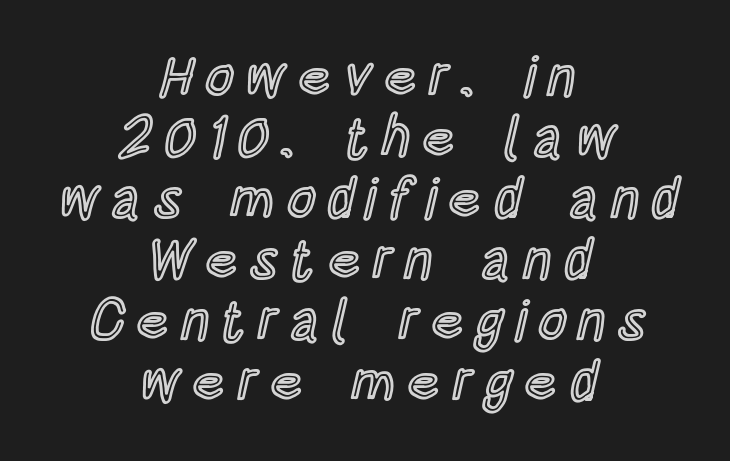
Caption: expanded tracking, letters set apart. Beneath every word, the page is bare. Every row of glyphs is offset so its center matches the block's center. Do the characters align in a grid? No, the font is proportional. Successive baselines arrive quickly, one right under another.
